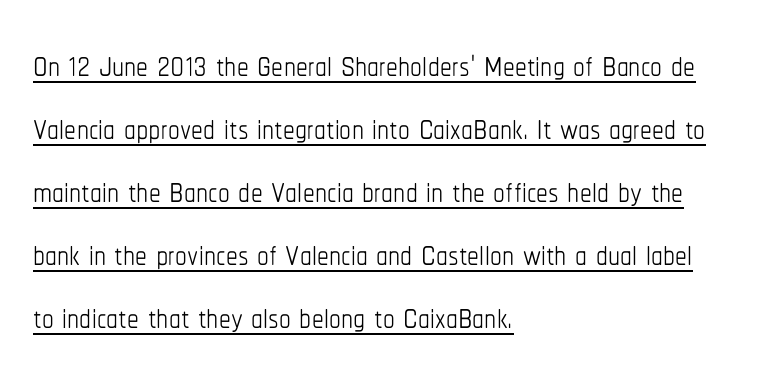
{"italic": "no", "bold": "no", "weight": "thin", "width": "condensed", "stroke_contrast": "low", "x_height": "medium", "monospaced": "no", "underline": "yes", "align": "left", "line_spacing": "normal", "line_spacing_ratio": 1.34, "letter_spacing": "normal", "letter_spacing_em": 0.0, "glyph_px": 47}
